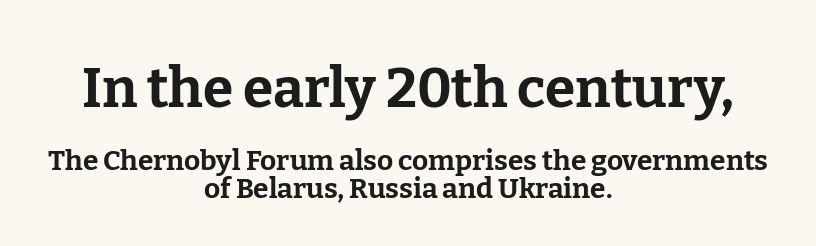
{"serif": "yes", "italic": "no", "bold": "yes", "weight": "bold", "width": "normal", "stroke_contrast": "low", "x_height": "medium", "monospaced": "no", "underline": "no", "align": "center", "line_spacing": "tight", "line_spacing_ratio": 0.97, "letter_spacing": "normal", "letter_spacing_em": 0.0, "larger_block": "first", "size_ratio": 1.96, "glyph_px": 55}
